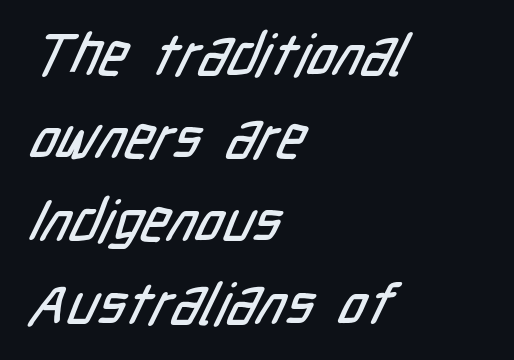
{"serif": "no", "width": "condensed", "stroke_contrast": "low", "x_height": "medium", "monospaced": "no", "underline": "no", "align": "left", "line_spacing": "normal", "line_spacing_ratio": 1.43, "letter_spacing": "normal", "letter_spacing_em": 0.0, "glyph_px": 58}
